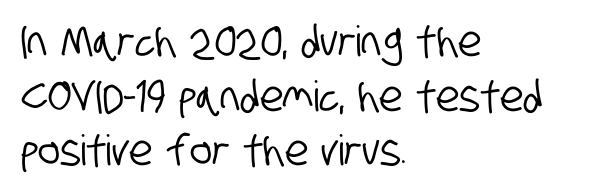
Q: Is the typeface a serif or a sans-serif typeface? A: Sans-serif.
Q: Is the text underlined? A: No.
Q: How is the paragraph aligned? A: Left-aligned.
Q: Is the spacing between letters normal or unusually wide? A: Normal.
Q: Is the spacing between lines tight, normal or loose? A: Normal.
Q: Width (condensed, normal, or wide)? A: Condensed.
Q: Stroke contrast? A: Low.
Q: x-height? A: Large.
Q: Monospaced? A: No.
